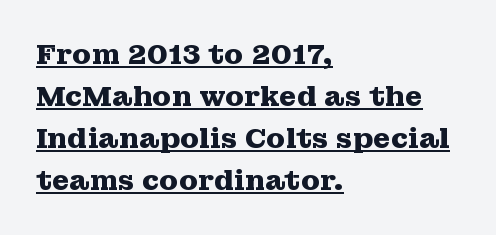
The image shows 28 px heavy, wide serif type, upright; set left-aligned, normal line spacing (1.5x), normal letter spacing, underlined; medium stroke contrast and a medium x-height.
